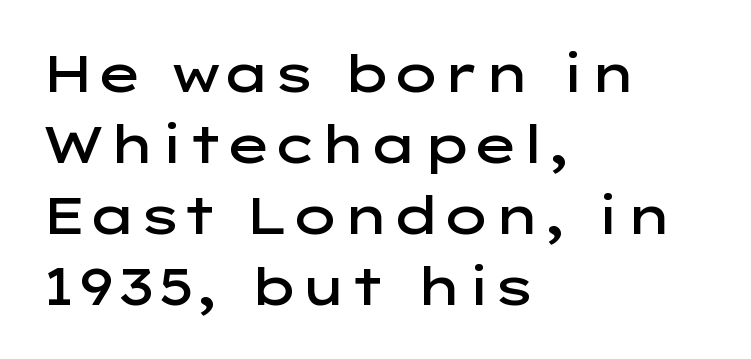
Stems and bowls a touch heavier than normal — semibold. Each letter keeps its own natural width here, so spacing adapts to shape. Check under the words: just untouched page. The compositor pushed each line to the left boundary. The font family rendered here belongs to the sans-serif group. Notice how descenders clear the ascenders below comfortably — that's standard leading.
